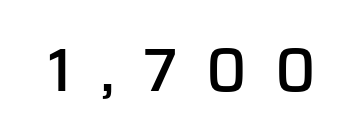
The image shows 61 px semibold sans-serif type, upright; set unusually wide letter spacing (+0.46 em), not underlined; low stroke contrast and a medium x-height.
